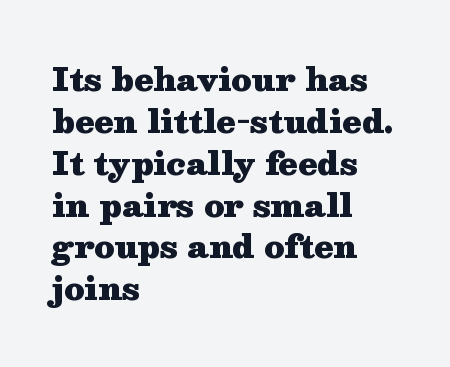
The image shows 31 px heavy, wide serif type, upright; set left-aligned, normal line spacing (1.35x), normal letter spacing, not underlined; medium stroke contrast and a medium x-height.
